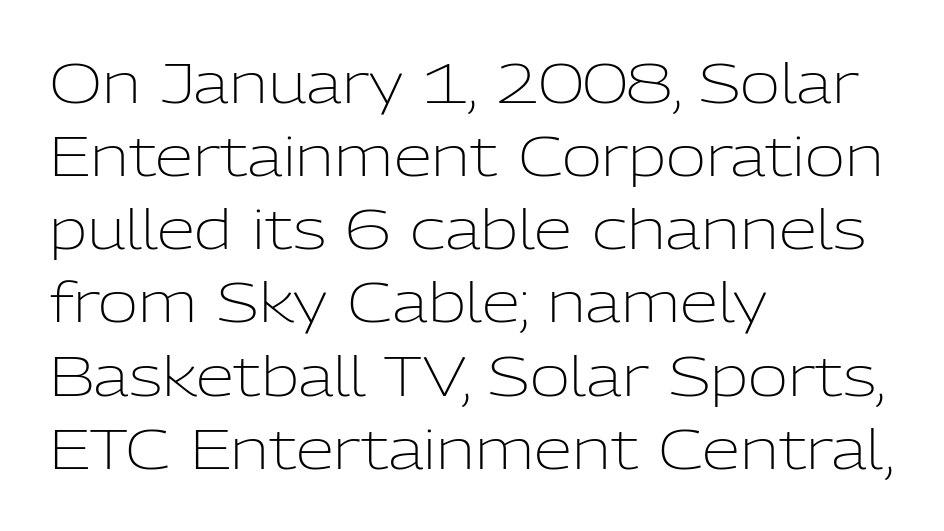
No italicization has been applied; the sample stays upright. The letters advance in unequal steps, a hallmark of proportional type. The gaps between neighbouring characters are ordinary and unremarkable. The ragged edge is on the right, which tells us the setting is flush left.
